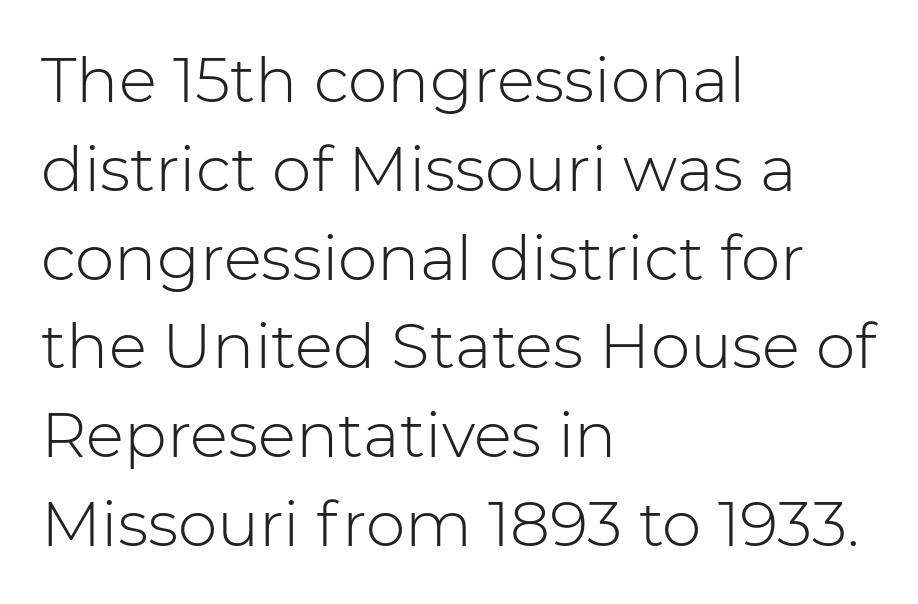
The image shows 63 px light sans-serif type, upright; set left-aligned, normal line spacing (1.41x), normal letter spacing, not underlined; low stroke contrast and a medium x-height.
